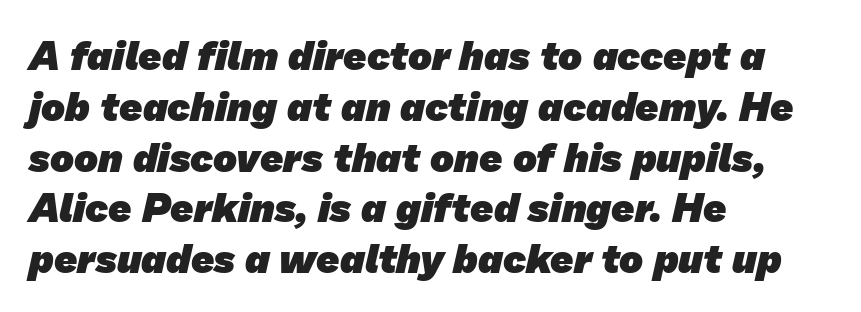
Observe the absence of serifs on each vertical stroke in this sample. Looks like regular typesetting: each glyph gets only the width it needs. Its strokes are broad and dark, the hallmark of bold type. Letter spacing: default. The text block is weighted toward the left margin, trailing off unevenly rightward. Decoration check: the copy has no underline.
